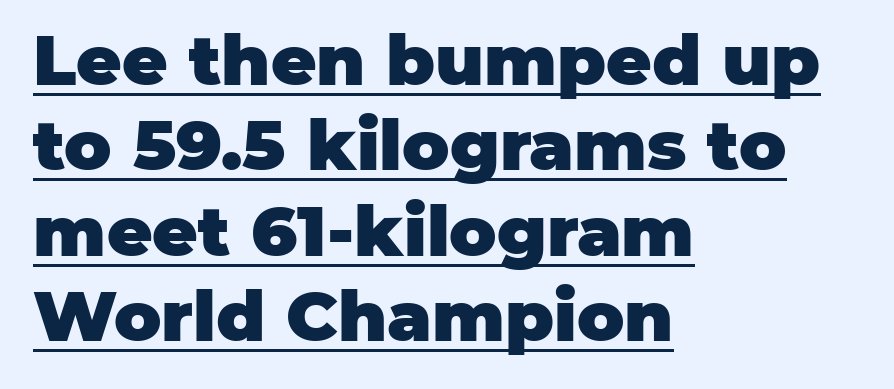
The image shows 70 px heavy sans-serif type, upright; set left-aligned, line spacing 1.22x, normal letter spacing, underlined; low stroke contrast and a large x-height.
